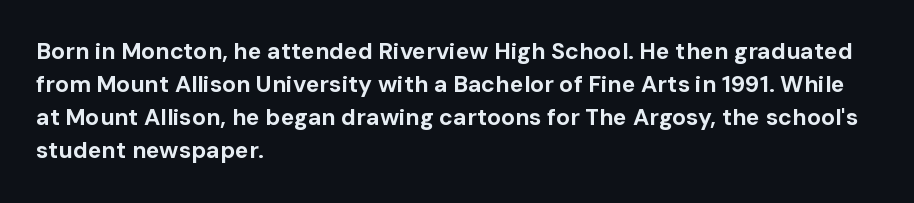
{"italic": "no", "bold": "yes", "underline": "no", "align": "left", "line_spacing": "normal", "line_spacing_ratio": 1.44, "letter_spacing": "normal", "letter_spacing_em": 0.0, "glyph_px": 23}
